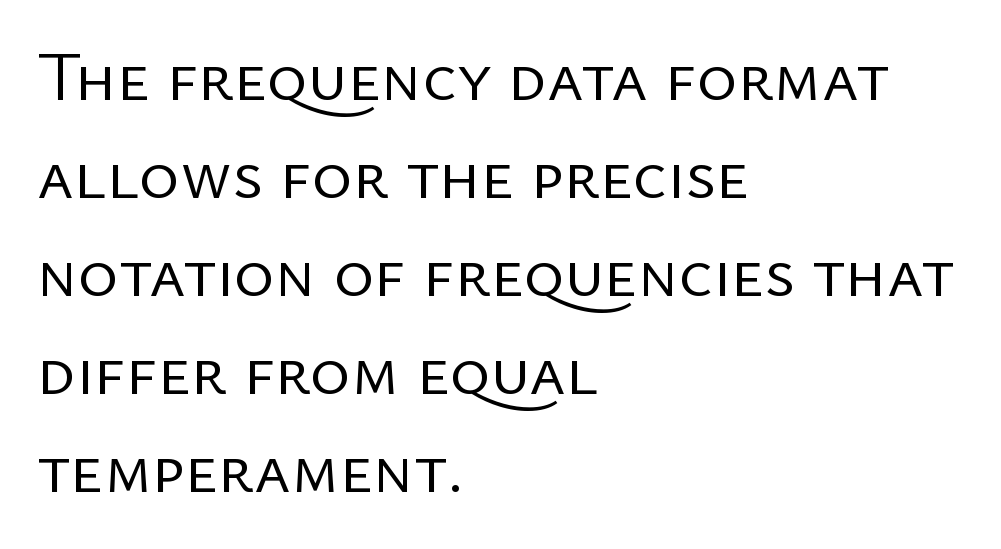
Q: Is the text bold? A: No.
Q: Is the text italic (slanted)? A: No, it is upright.
Q: Is the typeface a serif or a sans-serif typeface? A: Sans-serif.
Q: Is the text underlined? A: No.
Q: How is the paragraph aligned? A: Left-aligned.
Q: Is the spacing between letters normal or unusually wide? A: Normal.
Q: Is the spacing between lines tight, normal or loose? A: Normal.
Q: Width (condensed, normal, or wide)? A: Normal.
Q: Stroke contrast? A: Low.
Q: x-height? A: Medium.
Q: Monospaced? A: No.
